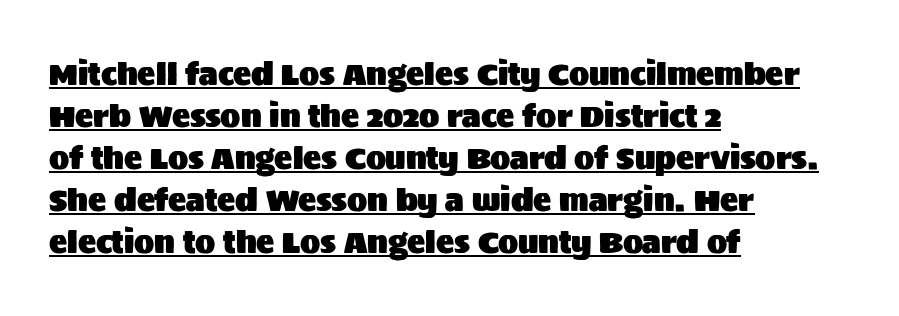
Q: Is the text italic (slanted)? A: No, it is upright.
Q: Is the typeface a serif or a sans-serif typeface? A: Sans-serif.
Q: Is the text underlined? A: Yes.
Q: How is the paragraph aligned? A: Left-aligned.
Q: Is the spacing between letters normal or unusually wide? A: Normal.
Q: Is the spacing between lines tight, normal or loose? A: Normal.
Q: Width (condensed, normal, or wide)? A: Normal.
Q: Stroke contrast? A: Medium.
Q: x-height? A: Large.
Q: Monospaced? A: No.
